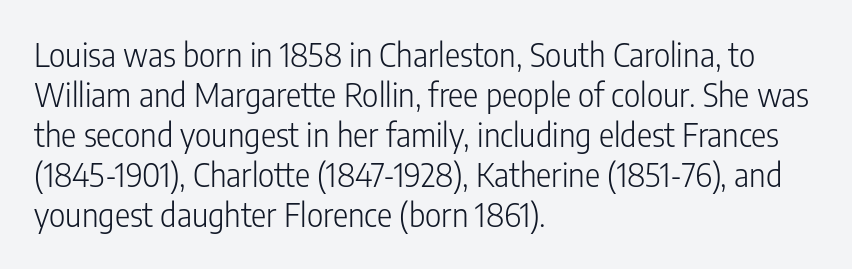
Bare-footed words on every line. How are the letters spaced? Ordinarily, with no added tracking. On a weight scale, this lands at 450 or below. The letters stand straight up with perfectly vertical stems. The paragraph shown leans on its left margin.
